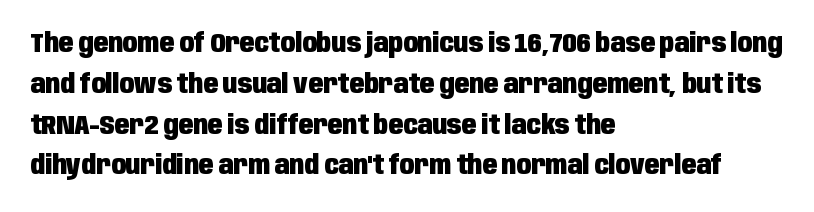
This is the regular roman posture of the typeface. Regarding leading, the lines here are spaced in the standard way. Heft: maximum for text — a bold. The specimen omits any rule beneath the text block's lines.
